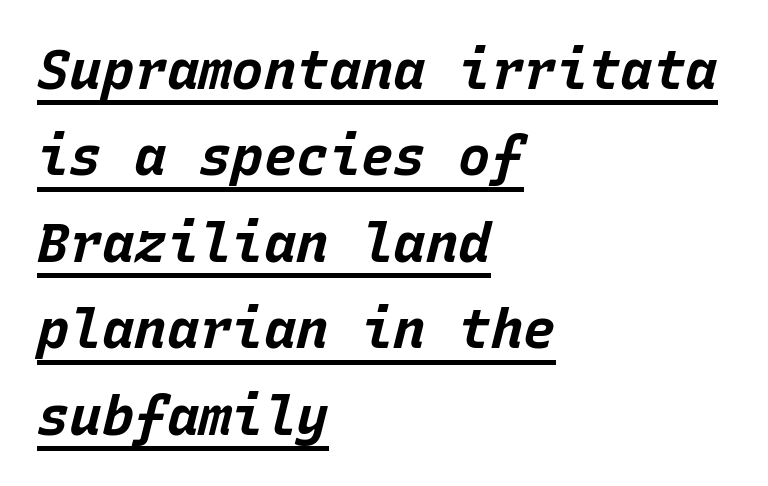
The image shows 54 px bold type, italic (leaning right), monospaced; set left-aligned, normal line spacing (1.6x), normal letter spacing, underlined; low stroke contrast and a large x-height.
